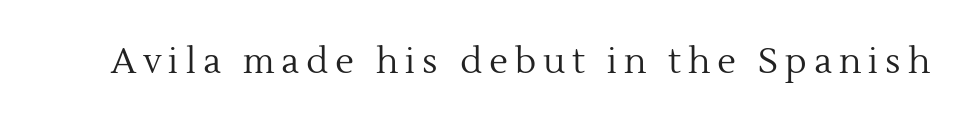
Tracking here is generous; glyphs stand well apart from one another. On a weight scale, this lands at 450 or below. Just letters on the line, the space beneath them empty. Upright lettering throughout. Spacing verdict: proportional, widths tailored to each character.
